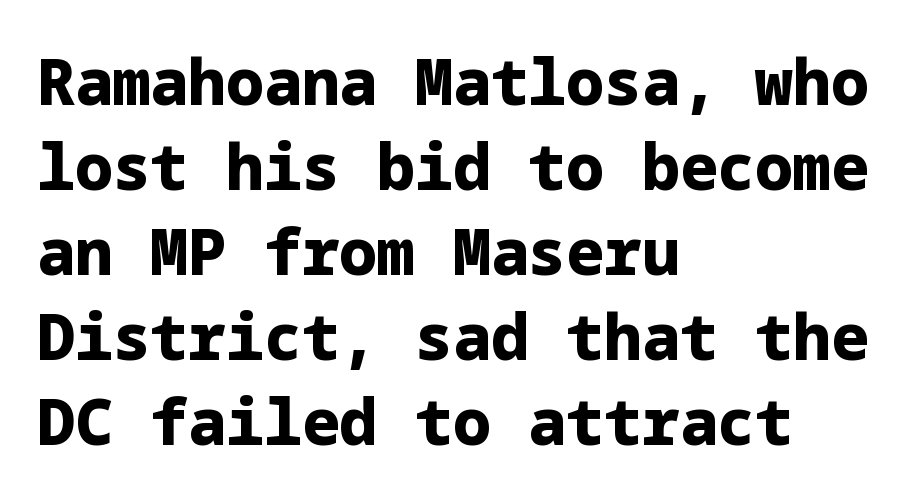
This is sans-serif lettering, the kind often seen on screens and signage. Left-aligned paragraph, ragged on the right. Look at the stroke-to-counter ratio: heavy, a bold. The space beneath each line is pristine and unruled. Does the lettering tilt? It doesn't — this is upright.
